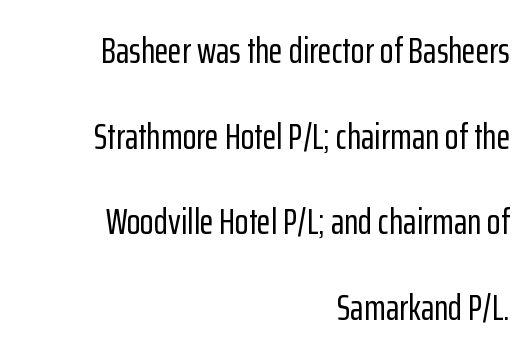
Q: Is the text italic (slanted)? A: No, it is upright.
Q: Is the typeface a serif or a sans-serif typeface? A: Sans-serif.
Q: Is the text underlined? A: No.
Q: How is the paragraph aligned? A: Right-aligned.
Q: Is the spacing between letters normal or unusually wide? A: Normal.
Q: Is the spacing between lines tight, normal or loose? A: Loose.
Q: Width (condensed, normal, or wide)? A: Condensed.
Q: Stroke contrast? A: Low.
Q: x-height? A: Medium.
Q: Monospaced? A: No.
